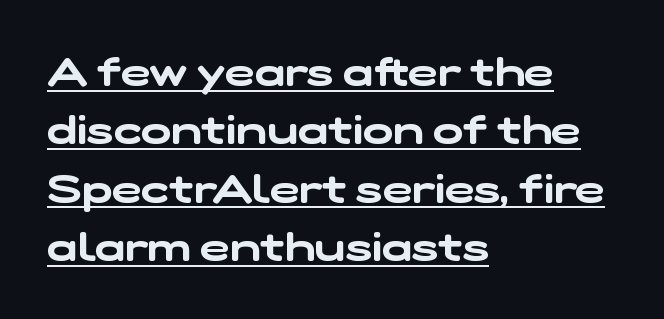
These lines keep a tight, regular rhythm from letter to letter. Think of a printed novel: that variable character pitch is what you see here. Alignment: flush left. Is this a sans? Yes — the strokes have no serifs. Notice how descenders clear the ascenders below comfortably — that's standard leading. These characters rest on top of a visible drawn line.
